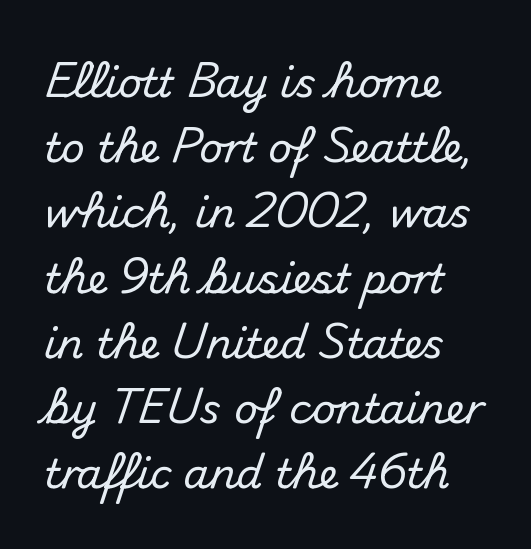
One-word summary of the alignment: left. The type is set solid horizontally, with unmodified tracking. Note: no serifs on the glyphs. Each letter keeps its own natural width here, so spacing adapts to shape. Regular leading.
